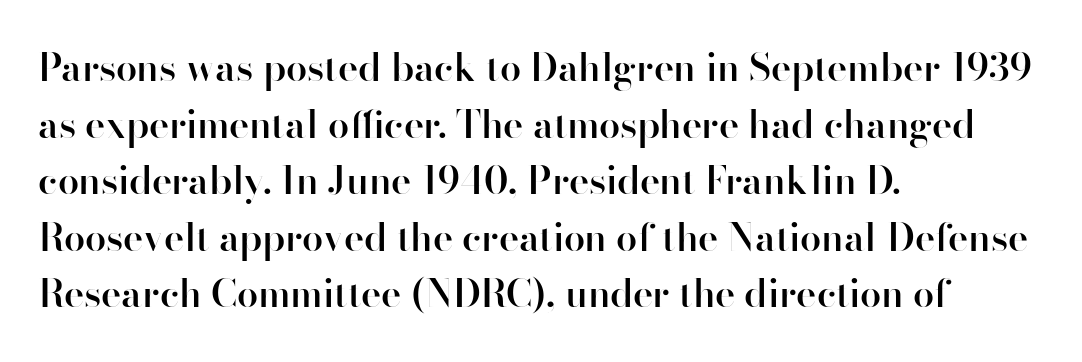
The image shows 38 px semibold sans-serif type, upright; set left-aligned, normal line spacing (1.49x), normal letter spacing, not underlined; high stroke contrast and a small x-height.
